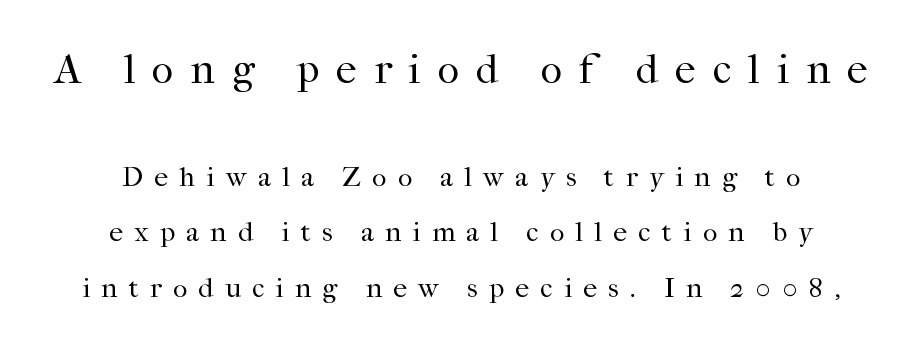
Q: Is the text bold? A: No.
Q: Is the text italic (slanted)? A: No, it is upright.
Q: Is the typeface a serif or a sans-serif typeface? A: Serif.
Q: Is the text underlined? A: No.
Q: How is the paragraph aligned? A: Centered.
Q: Is the spacing between letters normal or unusually wide? A: Unusually wide.
Q: Is the spacing between lines tight, normal or loose? A: Loose.
Q: Which block of text is set in a larger size, the first (top) or the second (bottom)? A: The first (top) one.
Q: Width (condensed, normal, or wide)? A: Normal.
Q: Stroke contrast? A: High.
Q: x-height? A: Medium.
Q: Monospaced? A: No.
